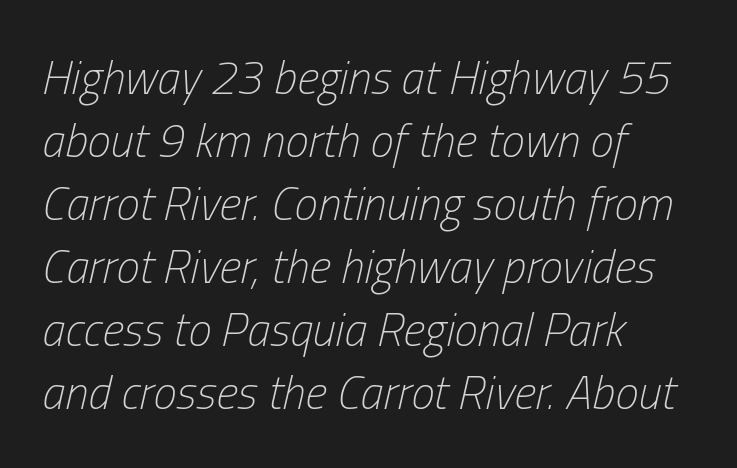
Q: Is the text bold? A: No.
Q: Is the text italic (slanted)? A: Yes, it leans right by about 13 degrees.
Q: Is the text underlined? A: No.
Q: How is the paragraph aligned? A: Left-aligned.
Q: Is the spacing between letters normal or unusually wide? A: Normal.
Q: Is the spacing between lines tight, normal or loose? A: Normal.
Q: Width (condensed, normal, or wide)? A: Condensed.
Q: Stroke contrast? A: Low.
Q: x-height? A: Medium.
Q: Monospaced? A: No.
